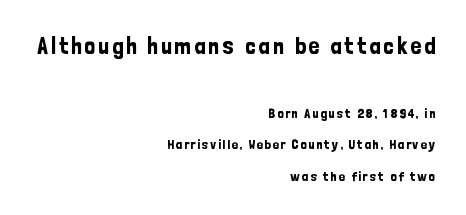
One-word summary of the alignment: right. Does the leading feel generous? Absolutely, it's lavish. You can tell it's not italic because the verticals are truly vertical. Character size in the leading block exceeds that of the trailing block.
